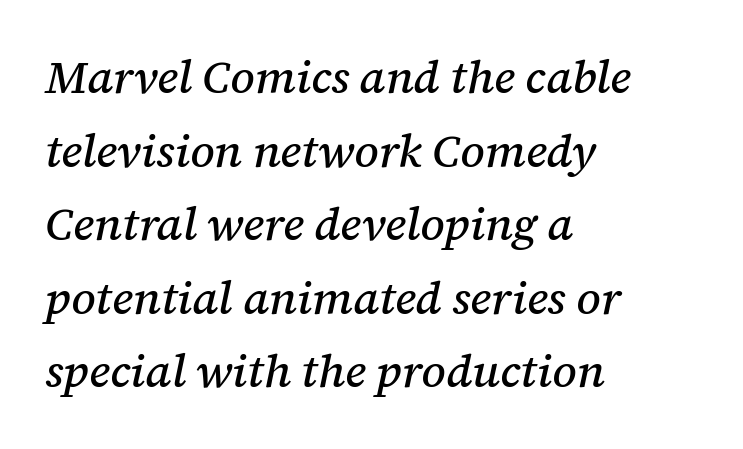
The baseline area is clear. What stands out about the letter spacing? Nothing — it is the standard amount. Vertical spacing — default. Note the varied advance widths — an 'i' is clearly narrower than an 'm'.
